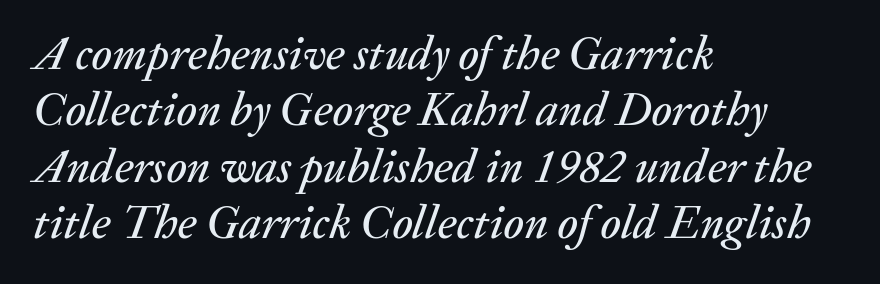
Is the letter spacing exaggerated? No — it looks like the ordinary default. The font's italic variant was chosen for this text. Proportional: the letters do not fall into vertical columns. Line beginnings align vertically; line endings do not. Has an underline been added? It has not.
